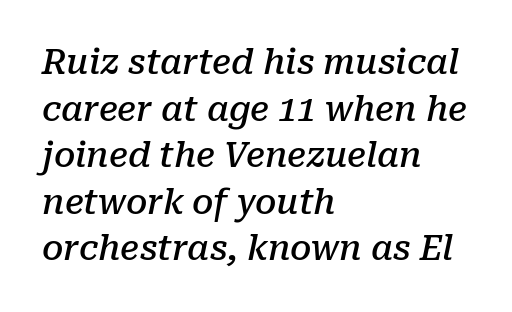
{"serif": "yes", "italic": "yes", "lean": "right", "slant_degrees": 10, "bold": "semi", "weight": "semibold", "width": "normal", "stroke_contrast": "low", "x_height": "medium", "monospaced": "no", "underline": "no", "align": "left", "line_spacing": "normal", "line_spacing_ratio": 1.37, "letter_spacing": "normal", "letter_spacing_em": 0.0, "glyph_px": 34}
